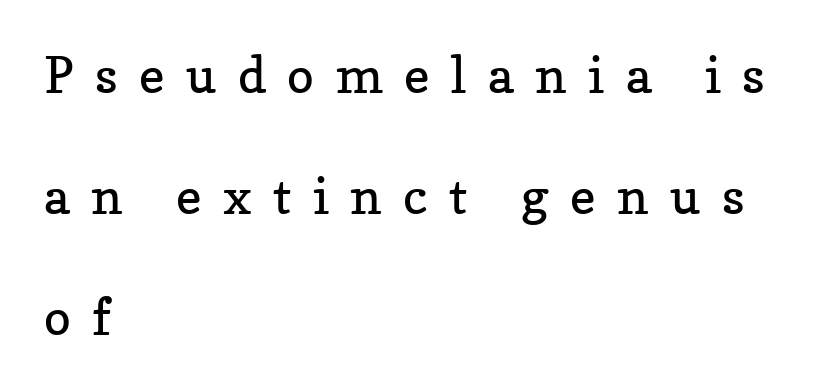
Q: Is the text bold? A: No.
Q: Is the text italic (slanted)? A: No, it is upright.
Q: Is the typeface a serif or a sans-serif typeface? A: Serif.
Q: Is the text underlined? A: No.
Q: How is the paragraph aligned? A: Left-aligned.
Q: Is the spacing between letters normal or unusually wide? A: Unusually wide.
Q: Is the spacing between lines tight, normal or loose? A: Loose.
Q: Width (condensed, normal, or wide)? A: Normal.
Q: Stroke contrast? A: Low.
Q: x-height? A: Medium.
Q: Monospaced? A: No.
